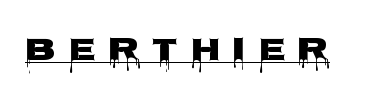
The image shows 32 px heavy, wide sans-serif type, upright; set unusually wide letter spacing (+0.37 em), underlined; low stroke contrast and a large x-height.
